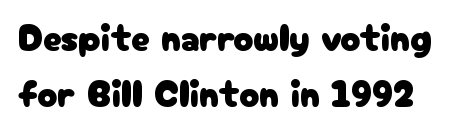
Varying glyph widths throughout — classic text-font behaviour. The lines sit at an ordinary, default distance from one another. The designer went with a sans here, leaving each stem footless. Designer's note — italics off, roman on. Is the letter spacing exaggerated? No — it looks like the ordinary default.
